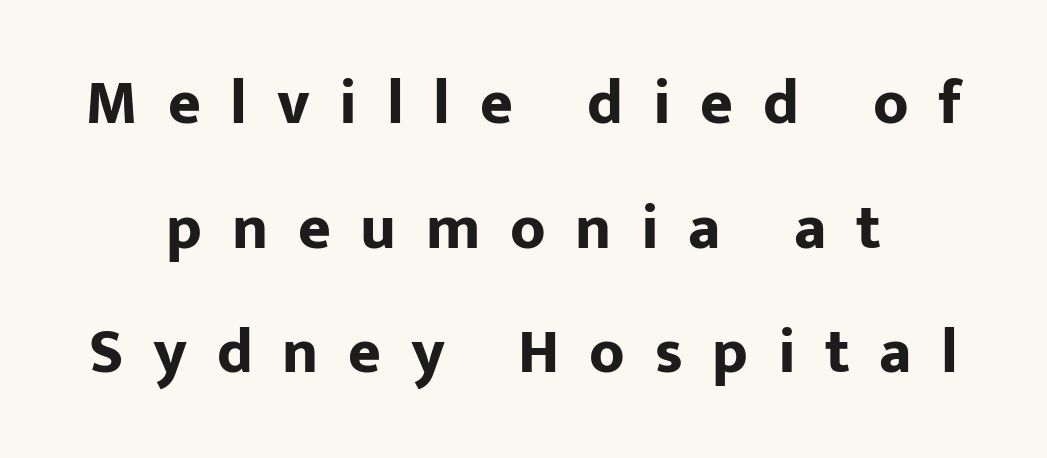
The image shows 63 px bold sans-serif type, upright; set loose line spacing (1.98x), unusually wide letter spacing (+0.47 em), not underlined; low stroke contrast and a medium x-height.
